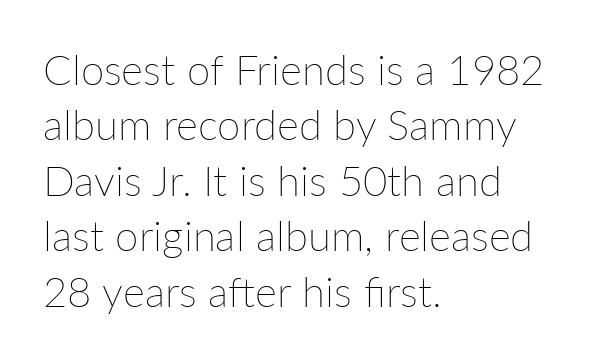
{"italic": "no", "bold": "no", "weight": "thin", "width": "normal", "stroke_contrast": "low", "x_height": "medium", "monospaced": "no", "underline": "no", "align": "left", "line_spacing": "normal", "line_spacing_ratio": 1.32, "letter_spacing": "normal", "letter_spacing_em": 0.0, "glyph_px": 42}
